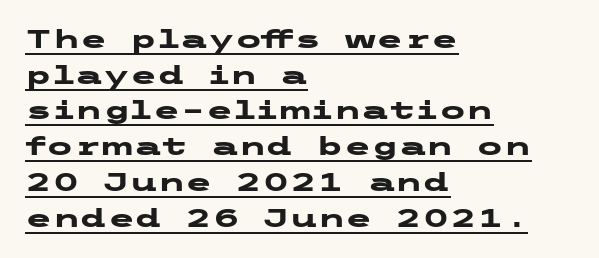
Q: Is the text bold? A: Yes.
Q: Is the text italic (slanted)? A: No, it is upright.
Q: Is the text underlined? A: Yes.
Q: How is the paragraph aligned? A: Left-aligned.
Q: Is the spacing between letters normal or unusually wide? A: Normal.
Q: Is the spacing between lines tight, normal or loose? A: Normal.
